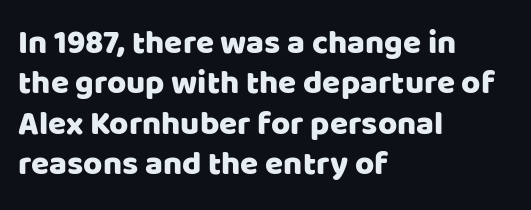
Q: Is the text italic (slanted)? A: No, it is upright.
Q: Is the typeface a serif or a sans-serif typeface? A: Sans-serif.
Q: Is the text underlined? A: No.
Q: How is the paragraph aligned? A: Left-aligned.
Q: Is the spacing between letters normal or unusually wide? A: Normal.
Q: Width (condensed, normal, or wide)? A: Normal.
Q: Stroke contrast? A: Low.
Q: x-height? A: Large.
Q: Monospaced? A: No.
